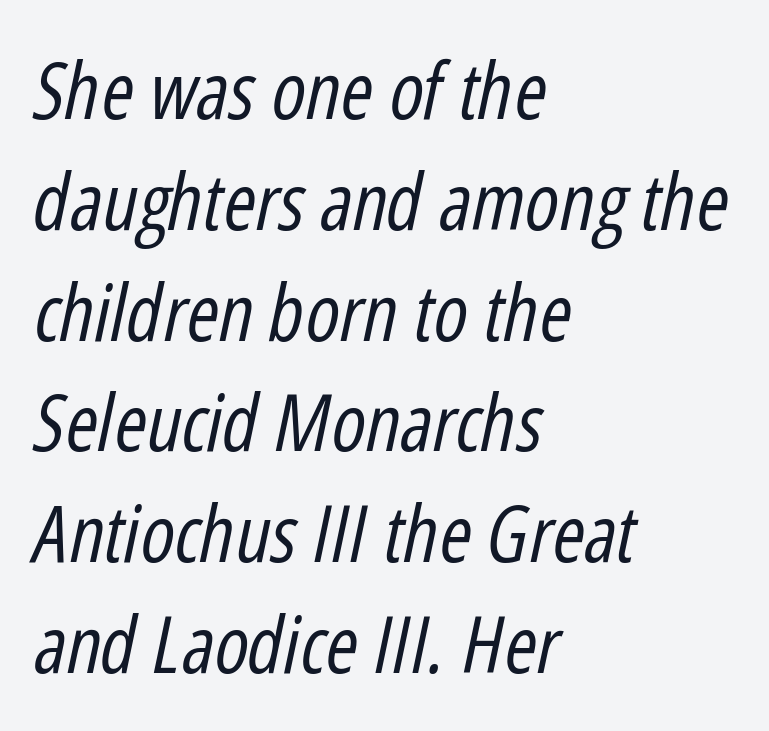
Vertically, the passage feels balanced, rows spaced as you'd expect. The words here are not underlined. Is this a heavy cut? Hardly; it is regular or lighter. If you drew a line through each stem, it would be angled.
